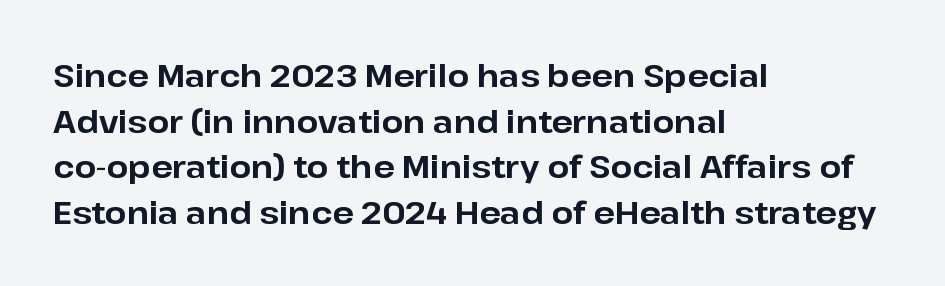
Q: Is the text bold? A: Yes.
Q: Is the text italic (slanted)? A: No, it is upright.
Q: Is the typeface a serif or a sans-serif typeface? A: Sans-serif.
Q: Is the text underlined? A: No.
Q: How is the paragraph aligned? A: Left-aligned.
Q: Is the spacing between letters normal or unusually wide? A: Normal.
Q: Is the spacing between lines tight, normal or loose? A: Normal.
Q: Width (condensed, normal, or wide)? A: Normal.
Q: Stroke contrast? A: Low.
Q: x-height? A: Medium.
Q: Monospaced? A: No.
